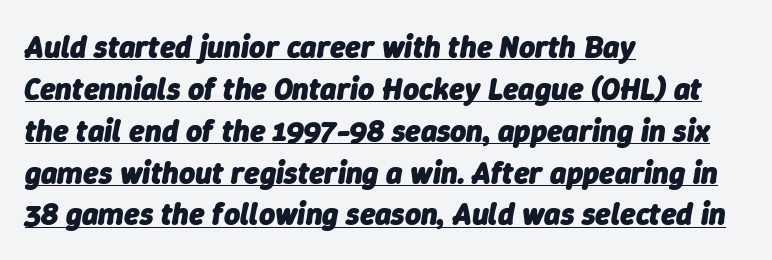
Q: Is the text bold? A: Yes.
Q: Is the text italic (slanted)? A: Yes, it leans right by about 9 degrees.
Q: Is the text underlined? A: Yes.
Q: How is the paragraph aligned? A: Left-aligned.
Q: Is the spacing between letters normal or unusually wide? A: Normal.
Q: Is the spacing between lines tight, normal or loose? A: Normal.
Q: Width (condensed, normal, or wide)? A: Normal.
Q: Stroke contrast? A: Low.
Q: x-height? A: Medium.
Q: Monospaced? A: No.
